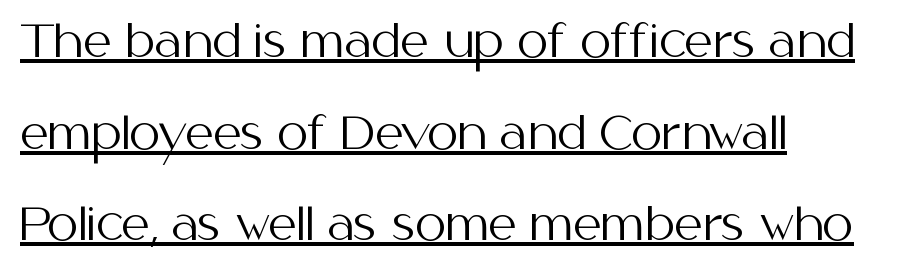
{"serif": "no", "italic": "no", "bold": "no", "weight": "regular", "width": "normal", "stroke_contrast": "medium", "x_height": "medium", "monospaced": "no", "underline": "yes", "align": "left", "line_spacing": "loose", "line_spacing_ratio": 2.08, "letter_spacing": "normal", "letter_spacing_em": 0.0, "glyph_px": 44}
